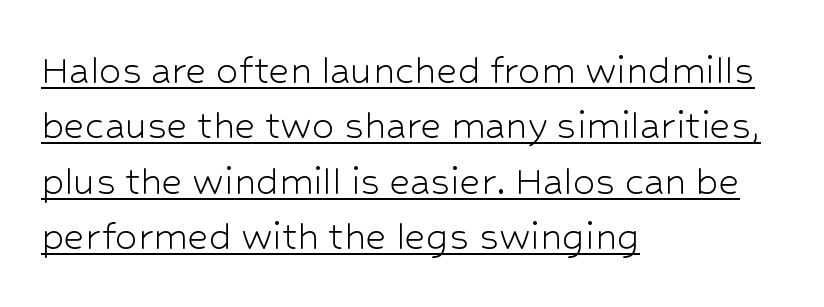
Stem width sits at or under what a default text font uses. The lines are quadded left. Italic: no, the glyphs are upright roman. The passage shown is typed in a proportional face where columns would drift. Between one letter and the next there's only the usual sliver of space. I'd call this a sans setting — the letters go barefoot.
